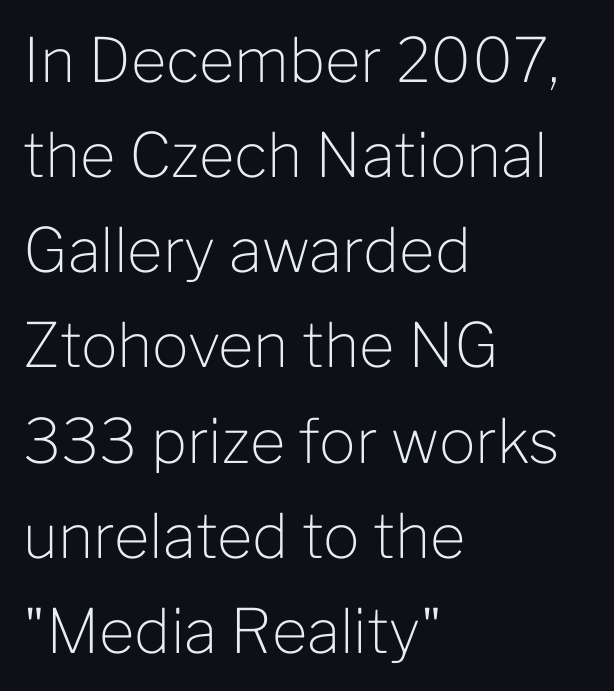
Observe the absence of serifs on each vertical stroke in this sample. A typesetter would call this leading conventional body-copy spacing. Each letter keeps its own natural width here, so spacing adapts to shape. The area under the type is left untouched. Posture: vertical. This rendering uses left alignment, leaving the right contour irregular.
